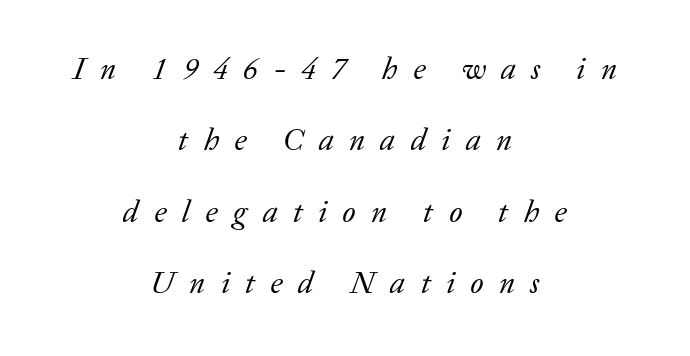
{"serif": "yes", "italic": "yes", "lean": "right", "slant_degrees": 20, "bold": "no", "weight": "regular", "width": "normal", "stroke_contrast": "low", "x_height": "medium", "monospaced": "no", "underline": "no", "align": "center", "line_spacing": "loose", "line_spacing_ratio": 2.3, "letter_spacing": "wide", "letter_spacing_em": 0.49, "glyph_px": 31}
